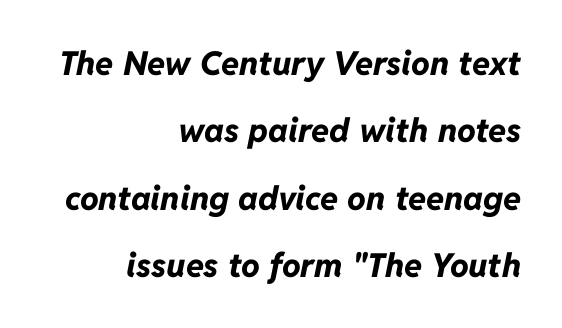
The image shows 33 px bold type, italic (leaning right); set right-aligned, loose line spacing (2.04x), normal letter spacing, not underlined; low stroke contrast and a medium x-height.
